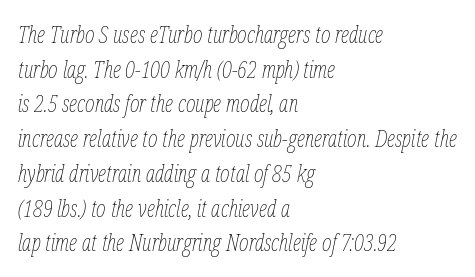
Q: Is the text bold? A: No.
Q: Is the text italic (slanted)? A: Yes, it leans right by about 12 degrees.
Q: Is the text underlined? A: No.
Q: How is the paragraph aligned? A: Left-aligned.
Q: Is the spacing between letters normal or unusually wide? A: Normal.
Q: Is the spacing between lines tight, normal or loose? A: Normal.
